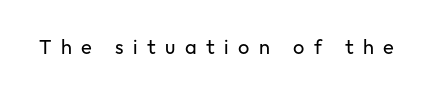
The area under the type is left untouched. Upright lettering throughout. The face looks like a standard text weight, possibly lighter. Honestly, the letter spacing is so wide it's the main thing you notice.
